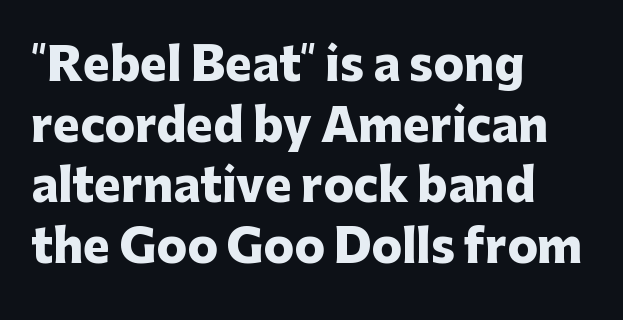
The image shows 45 px heavy sans-serif type, upright; set left-aligned, normal line spacing (1.35x), normal letter spacing, not underlined; low stroke contrast and a medium x-height.
